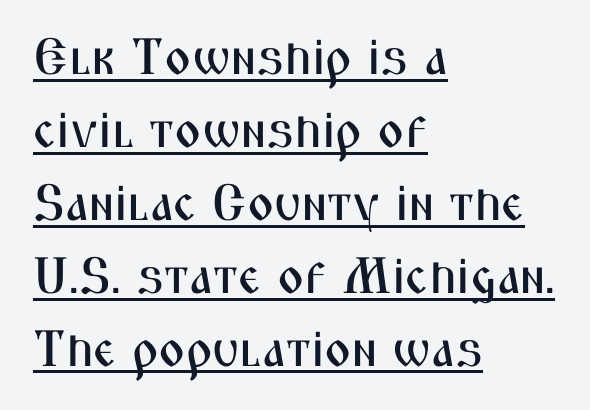
{"serif": "no", "italic": "no", "width": "condensed", "stroke_contrast": "medium", "x_height": "medium", "monospaced": "no", "underline": "yes", "align": "left", "line_spacing": "normal", "line_spacing_ratio": 1.43, "letter_spacing": "normal", "letter_spacing_em": 0.0, "glyph_px": 51}
